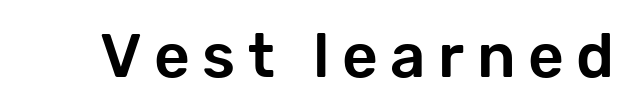
The image shows 62 px sans-serif type, upright; set unusually wide letter spacing (+0.2 em), not underlined; low stroke contrast and a medium x-height.
